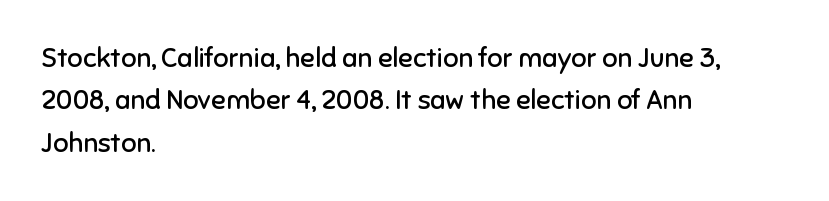
The image shows 27 px text type, upright; set left-aligned, normal line spacing (1.57x), normal letter spacing, not underlined.
